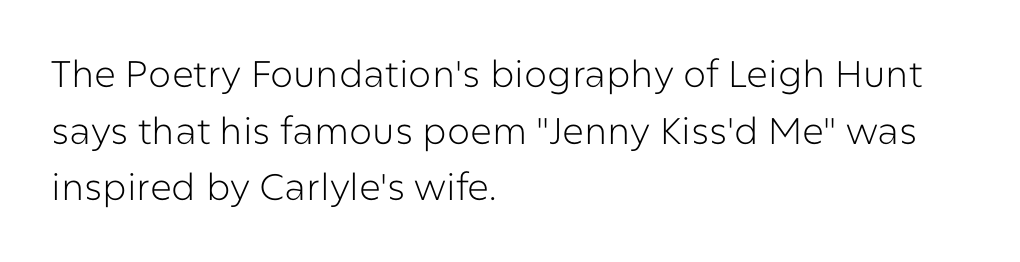
{"serif": "no", "italic": "no", "bold": "no", "weight": "light", "width": "normal", "stroke_contrast": "low", "x_height": "medium", "monospaced": "no", "underline": "no", "align": "left", "line_spacing": "normal", "line_spacing_ratio": 1.53, "letter_spacing": "normal", "letter_spacing_em": 0.0, "glyph_px": 37}
